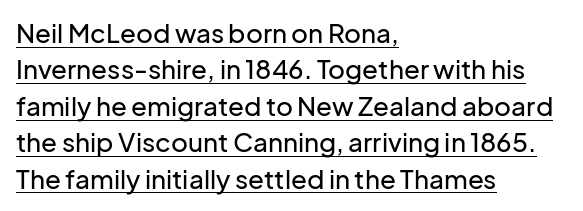
{"italic": "no", "underline": "yes", "align": "left", "line_spacing": "normal", "line_spacing_ratio": 1.4, "letter_spacing": "normal", "letter_spacing_em": 0.0, "glyph_px": 26}
